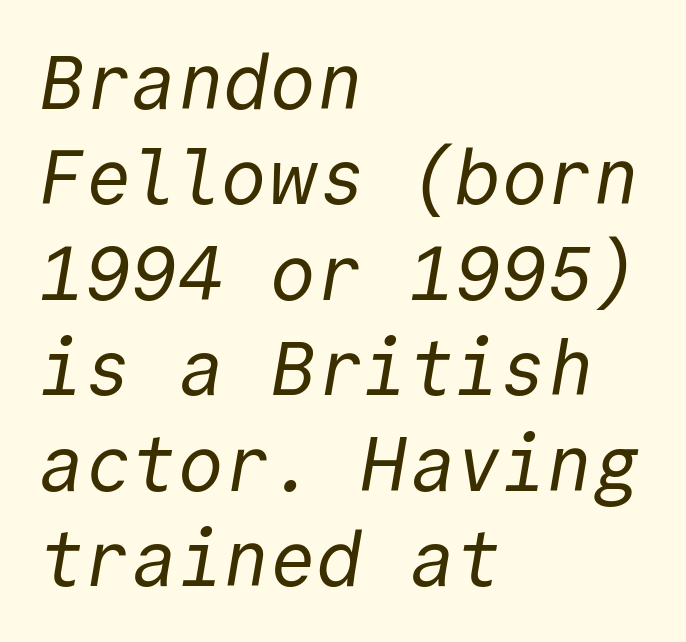
The image shows 77 px regular-weight sans-serif type, monospaced; set left-aligned, line spacing 1.24x, normal letter spacing, not underlined; a medium x-height.
